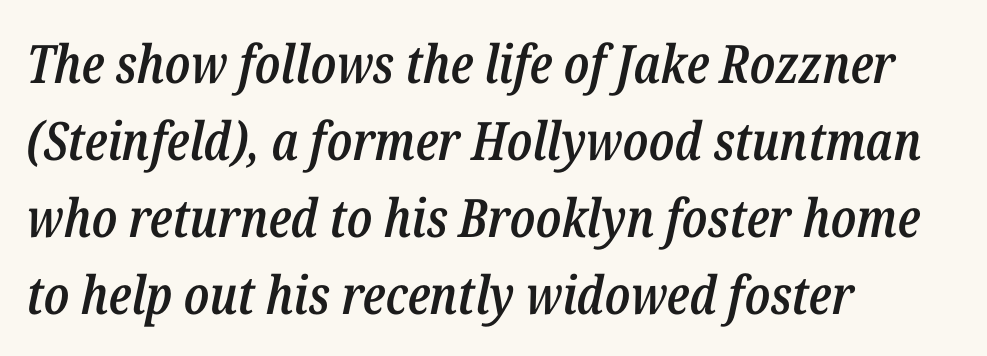
Q: Is the text bold? A: Semi-bold.
Q: Is the text italic (slanted)? A: Yes, it leans right by about 12 degrees.
Q: Is the text underlined? A: No.
Q: How is the paragraph aligned? A: Left-aligned.
Q: Is the spacing between letters normal or unusually wide? A: Normal.
Q: Is the spacing between lines tight, normal or loose? A: Normal.
Q: Width (condensed, normal, or wide)? A: Condensed.
Q: Stroke contrast? A: Low.
Q: x-height? A: Medium.
Q: Monospaced? A: No.
